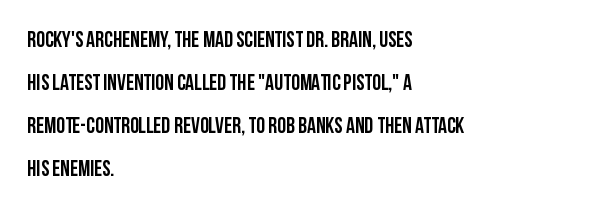
The image shows 22 px text type, upright; set left-aligned, loose line spacing (1.95x), normal letter spacing, not underlined.
